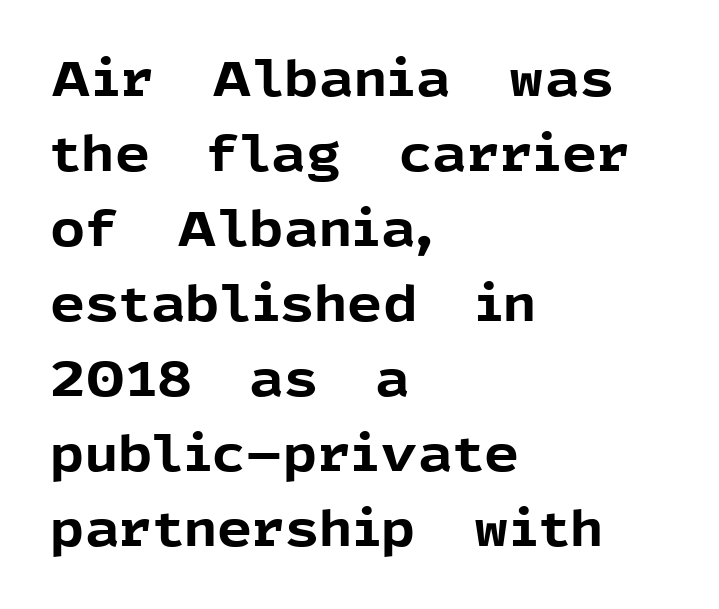
{"serif": "no", "italic": "no", "bold": "yes", "weight": "bold", "width": "normal", "x_height": "medium", "monospaced": "no", "underline": "no", "align": "left", "line_spacing": "normal", "line_spacing_ratio": 1.53, "letter_spacing": "normal", "letter_spacing_em": 0.0, "glyph_px": 49}
